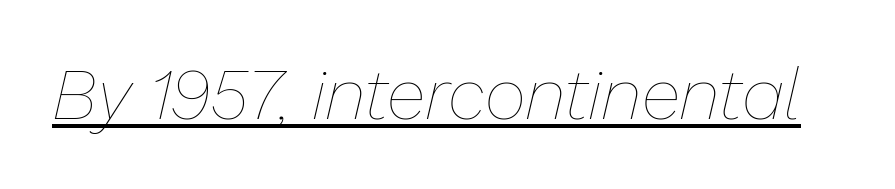
{"italic": "yes", "lean": "right", "slant_degrees": 13, "bold": "no", "weight": "thin", "width": "normal", "stroke_contrast": "low", "x_height": "medium", "monospaced": "no", "underline": "yes", "letter_spacing": "normal", "letter_spacing_em": 0.0, "glyph_px": 72}
